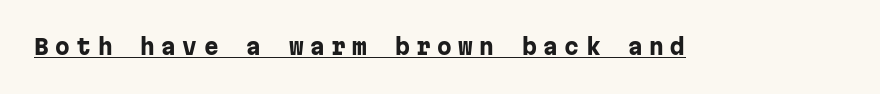
Decoration check: the copy is underlined. This is heavy type, rendered in bold. There is plenty of visible air inserted between adjacent glyphs. The type sits square on the baseline with zero lean.
